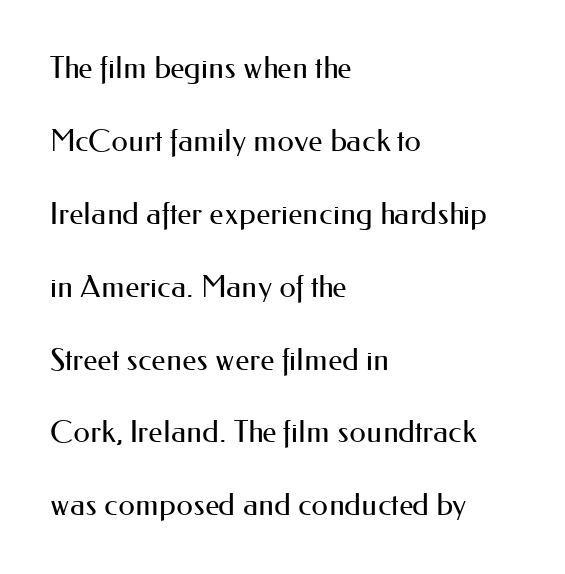
{"serif": "no", "italic": "no", "bold": "no", "weight": "regular", "width": "normal", "stroke_contrast": "medium", "x_height": "small", "monospaced": "no", "underline": "no", "align": "left", "line_spacing": "loose", "line_spacing_ratio": 2.43, "letter_spacing": "normal", "letter_spacing_em": 0.0, "glyph_px": 30}
